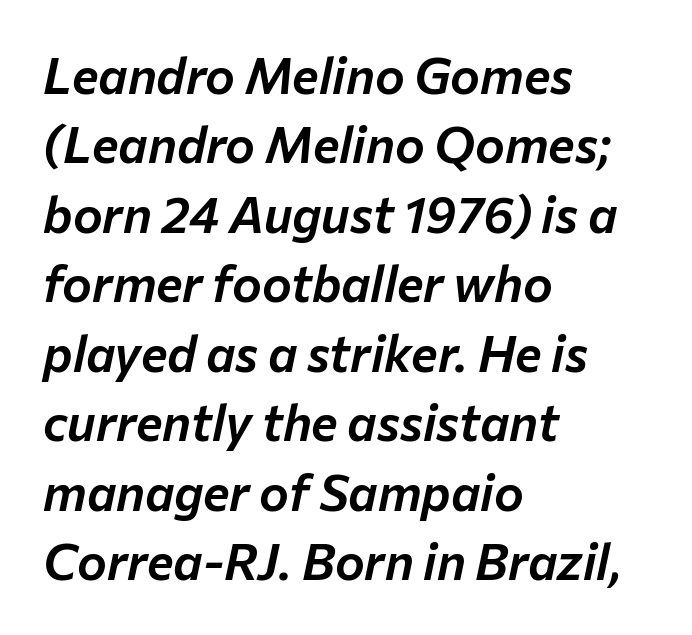
Q: Is the text italic (slanted)? A: Yes, it leans right by about 12 degrees.
Q: Is the text underlined? A: No.
Q: How is the paragraph aligned? A: Left-aligned.
Q: Is the spacing between letters normal or unusually wide? A: Normal.
Q: Is the spacing between lines tight, normal or loose? A: Normal.
Q: Width (condensed, normal, or wide)? A: Normal.
Q: Stroke contrast? A: Low.
Q: x-height? A: Medium.
Q: Monospaced? A: No.
